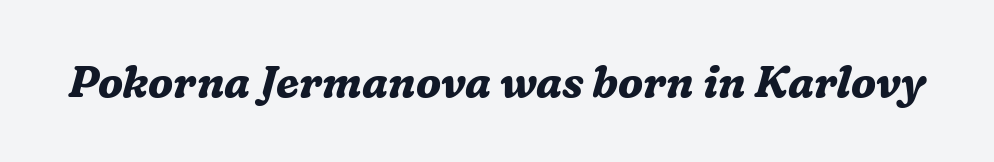
The image shows 43 px bold serif type, italic (leaning right); set normal letter spacing, not underlined; medium stroke contrast and a medium x-height.
